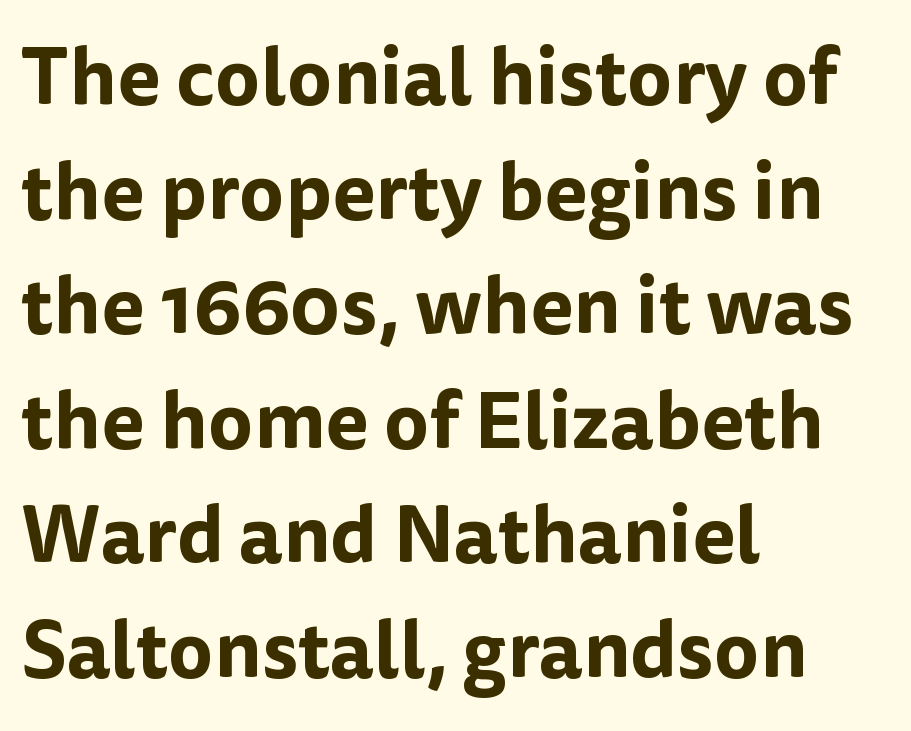
{"serif": "no", "italic": "no", "width": "normal", "stroke_contrast": "low", "x_height": "medium", "monospaced": "no", "underline": "no", "align": "left", "line_spacing": "normal", "line_spacing_ratio": 1.45, "letter_spacing": "normal", "letter_spacing_em": 0.0, "glyph_px": 79}
